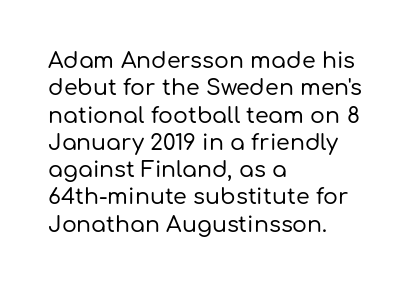
{"italic": "no", "underline": "no", "align": "left", "line_spacing_ratio": 1.24, "letter_spacing": "normal", "letter_spacing_em": 0.0, "glyph_px": 22}
